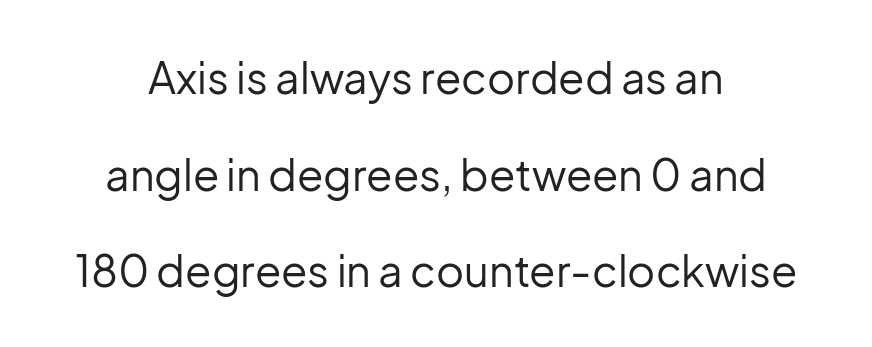
Q: Is the text bold? A: No.
Q: Is the text italic (slanted)? A: No, it is upright.
Q: Is the typeface a serif or a sans-serif typeface? A: Sans-serif.
Q: Is the text underlined? A: No.
Q: Is the spacing between letters normal or unusually wide? A: Normal.
Q: Is the spacing between lines tight, normal or loose? A: Loose.
Q: Width (condensed, normal, or wide)? A: Normal.
Q: Stroke contrast? A: Low.
Q: x-height? A: Medium.
Q: Monospaced? A: No.
